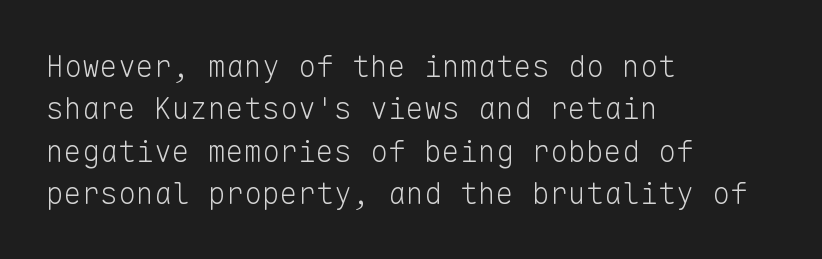
The image shows 30 px light sans-serif type, upright, monospaced; set left-aligned, normal line spacing (1.41x), normal letter spacing, not underlined; low stroke contrast and a medium x-height.
